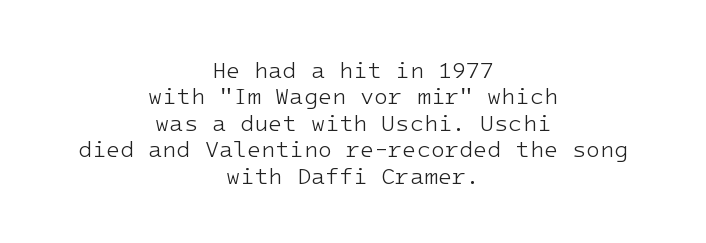
{"italic": "no", "bold": "no", "underline": "no", "align": "center", "line_spacing": "tight", "line_spacing_ratio": 1.15, "letter_spacing": "normal", "letter_spacing_em": 0.0, "glyph_px": 23}
